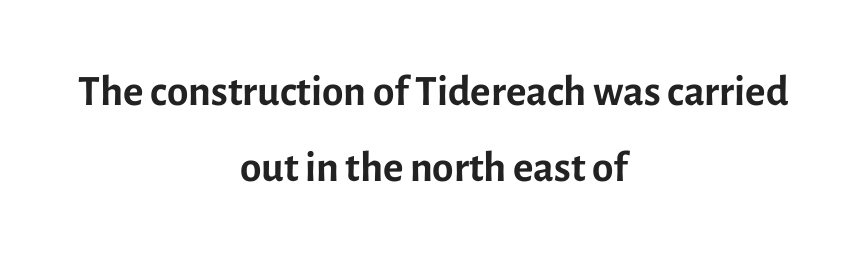
Q: Is the text bold? A: No.
Q: Is the text italic (slanted)? A: No, it is upright.
Q: Is the typeface a serif or a sans-serif typeface? A: Sans-serif.
Q: Is the text underlined? A: No.
Q: How is the paragraph aligned? A: Centered.
Q: Is the spacing between letters normal or unusually wide? A: Normal.
Q: Width (condensed, normal, or wide)? A: Normal.
Q: x-height? A: Medium.
Q: Monospaced? A: No.
